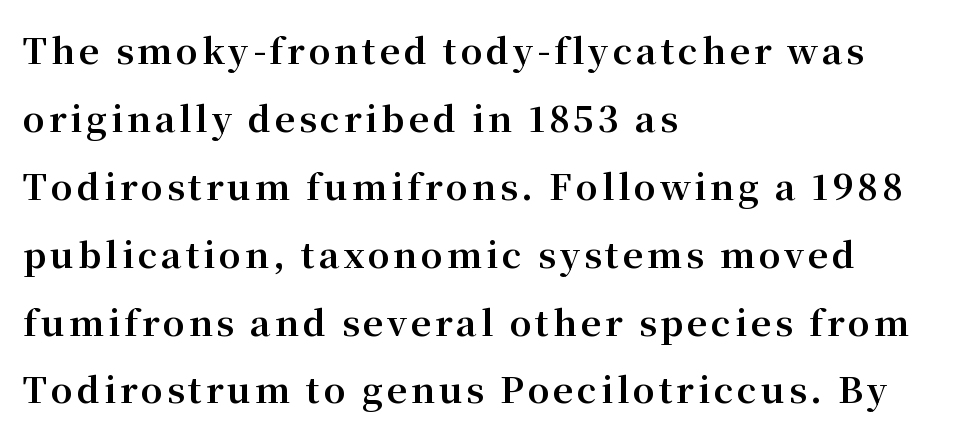
{"serif": "yes", "italic": "no", "bold": "yes", "weight": "bold", "width": "normal", "stroke_contrast": "medium", "x_height": "medium", "monospaced": "no", "underline": "no", "align": "left", "line_spacing": "loose", "line_spacing_ratio": 1.94, "glyph_px": 35}
